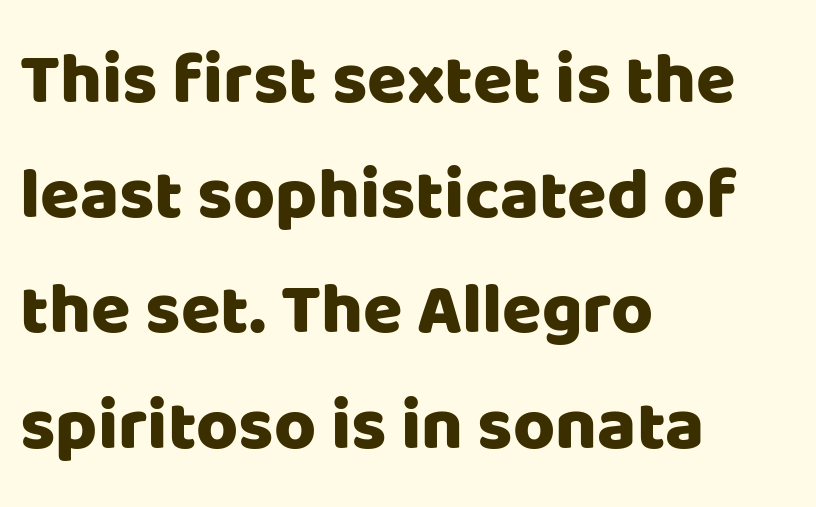
The image shows 72 px sans-serif type, upright; set left-aligned, normal line spacing (1.6x), normal letter spacing, not underlined; low stroke contrast and a large x-height.
